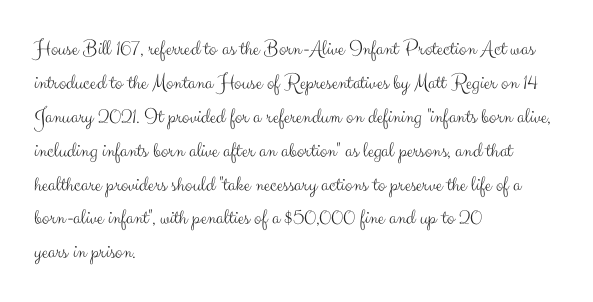
{"bold": "no", "underline": "no", "align": "left", "line_spacing": "normal", "line_spacing_ratio": 1.54, "letter_spacing": "normal", "letter_spacing_em": 0.0, "glyph_px": 22}
